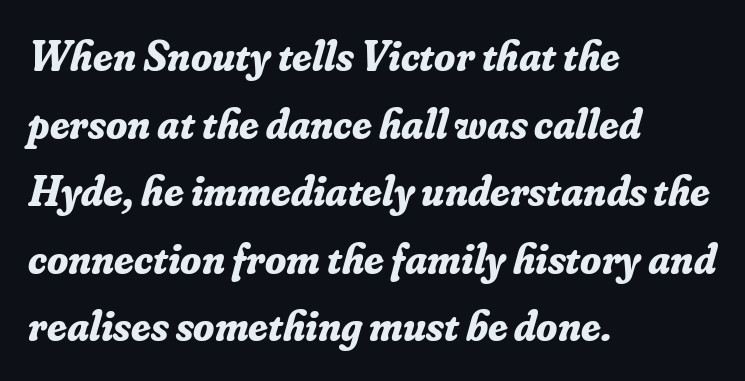
In terms of letterspacing, this is plain default setting. No word sits above an underline. Slant detected: the letters are inclined. The lines sit at an ordinary, default distance from one another.
